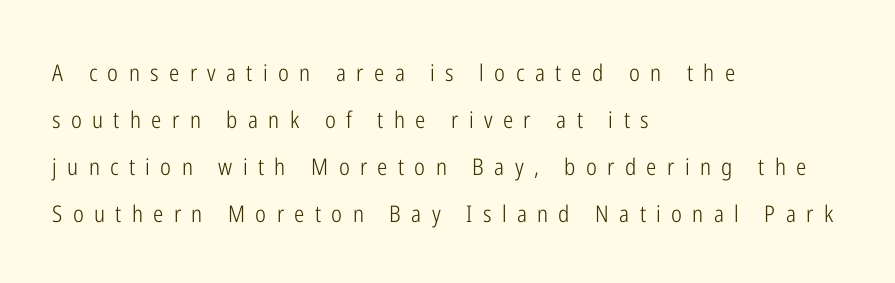
Q: Is the text bold? A: No.
Q: Is the text italic (slanted)? A: No, it is upright.
Q: Is the text underlined? A: No.
Q: How is the paragraph aligned? A: Left-aligned.
Q: Is the spacing between letters normal or unusually wide? A: Unusually wide.
Q: Is the spacing between lines tight, normal or loose? A: Loose.
